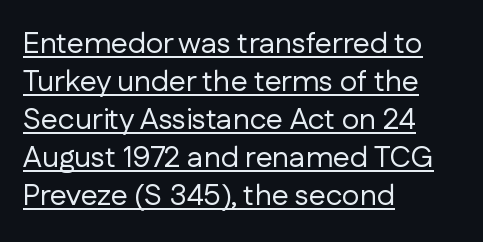
Q: Is the text bold? A: No.
Q: Is the text italic (slanted)? A: No, it is upright.
Q: Is the typeface a serif or a sans-serif typeface? A: Sans-serif.
Q: Is the text underlined? A: Yes.
Q: How is the paragraph aligned? A: Left-aligned.
Q: Is the spacing between letters normal or unusually wide? A: Normal.
Q: Is the spacing between lines tight, normal or loose? A: Normal.
Q: Width (condensed, normal, or wide)? A: Normal.
Q: Stroke contrast? A: Low.
Q: x-height? A: Medium.
Q: Monospaced? A: No.
